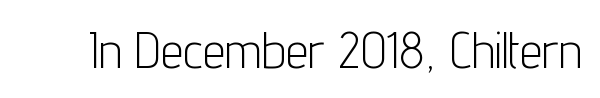
Q: Is the text bold? A: No.
Q: Is the text italic (slanted)? A: No, it is upright.
Q: Is the typeface a serif or a sans-serif typeface? A: Sans-serif.
Q: Is the text underlined? A: No.
Q: Is the spacing between letters normal or unusually wide? A: Normal.
Q: Width (condensed, normal, or wide)? A: Condensed.
Q: Stroke contrast? A: Low.
Q: x-height? A: Medium.
Q: Monospaced? A: No.
